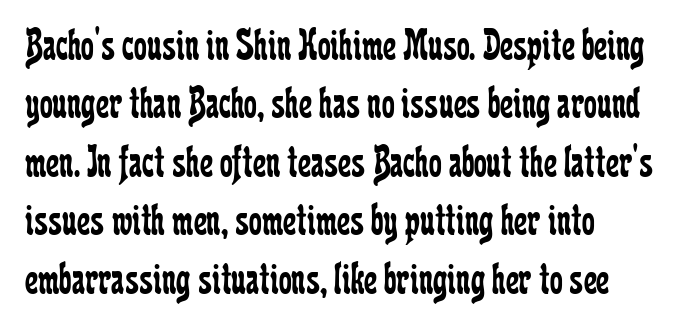
Baseline-to-baseline distance is the conventional proportion of letter height. A light-to-regular cut is what we see here. Type style note: has serifs. All the whitespace from short lines collects on the right. Does the lettering tilt? It doesn't — this is upright. Glance below the letters and you will spot only blank space.
